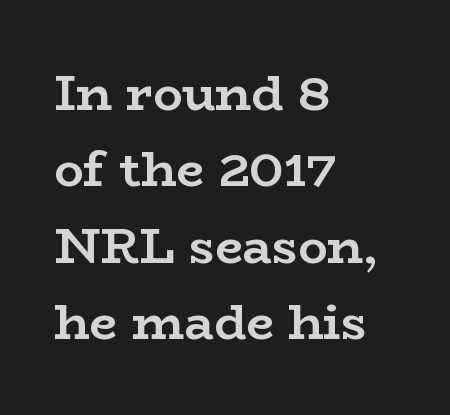
{"serif": "yes", "italic": "no", "bold": "yes", "weight": "semibold", "width": "wide", "stroke_contrast": "low", "x_height": "medium", "monospaced": "no", "underline": "no", "align": "left", "line_spacing": "normal", "line_spacing_ratio": 1.56, "letter_spacing": "normal", "letter_spacing_em": 0.0, "glyph_px": 49}
